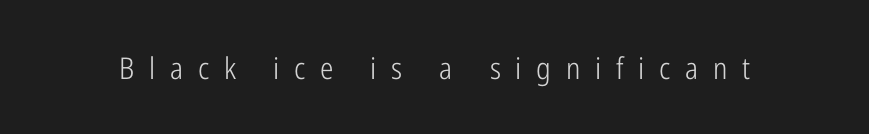
{"serif": "no", "italic": "no", "bold": "no", "weight": "light", "width": "condensed", "stroke_contrast": "low", "x_height": "medium", "monospaced": "no", "underline": "no", "letter_spacing": "wide", "letter_spacing_em": 0.49, "glyph_px": 30}
